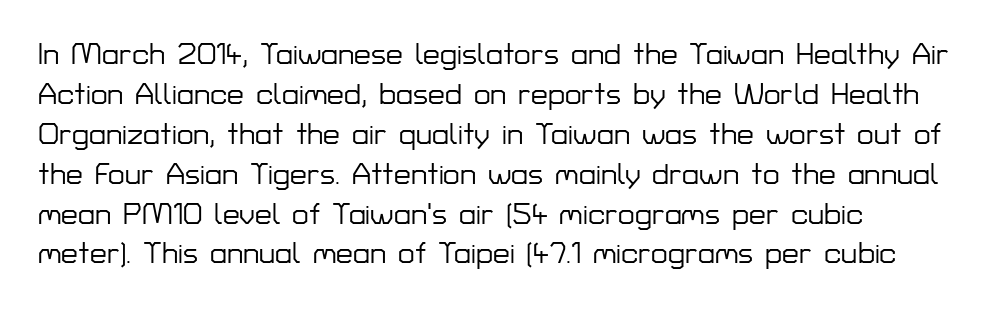
{"serif": "no", "italic": "no", "width": "normal", "stroke_contrast": "low", "x_height": "medium", "monospaced": "no", "underline": "no", "line_spacing": "normal", "line_spacing_ratio": 1.33, "letter_spacing": "normal", "letter_spacing_em": 0.0, "glyph_px": 30}
